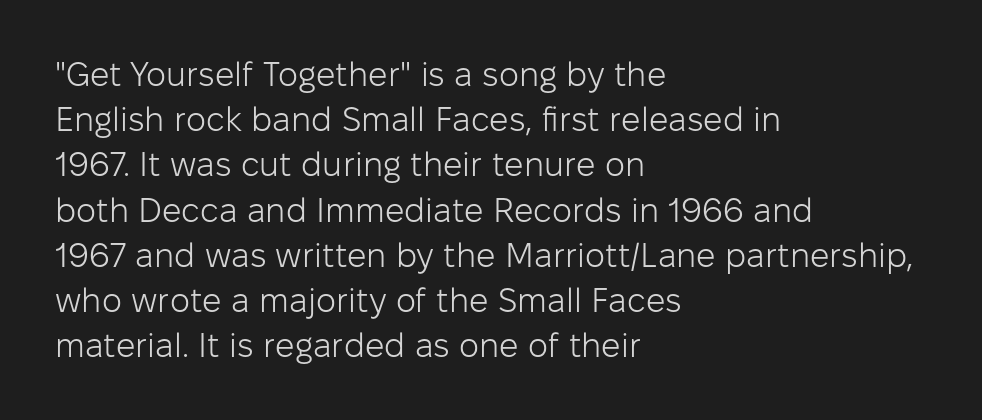
The image shows 34 px light sans-serif type, upright; set left-aligned, normal line spacing (1.33x), normal letter spacing, not underlined; low stroke contrast and a medium x-height.
